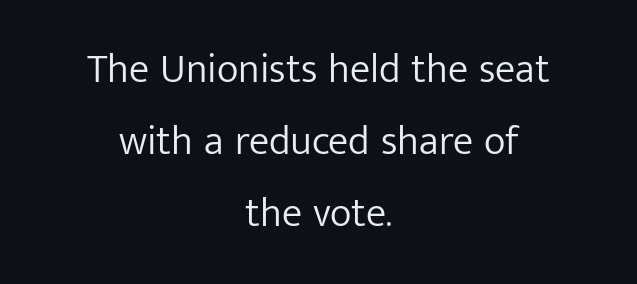
{"serif": "no", "italic": "no", "bold": "no", "weight": "light", "width": "normal", "stroke_contrast": "low", "x_height": "medium", "monospaced": "no", "underline": "no", "align": "center", "line_spacing_ratio": 1.76, "letter_spacing": "normal", "letter_spacing_em": 0.0, "glyph_px": 41}
